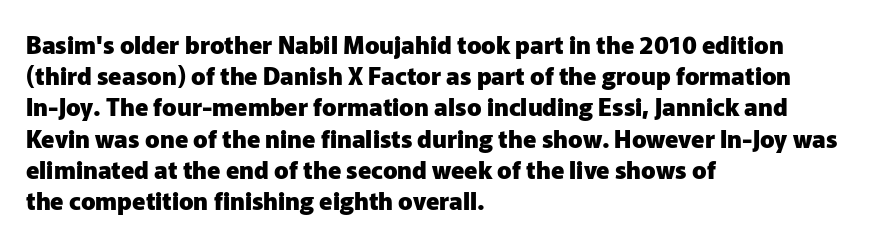
The image shows 24 px bold type, upright; set left-aligned, normal line spacing (1.3x), normal letter spacing, not underlined.
